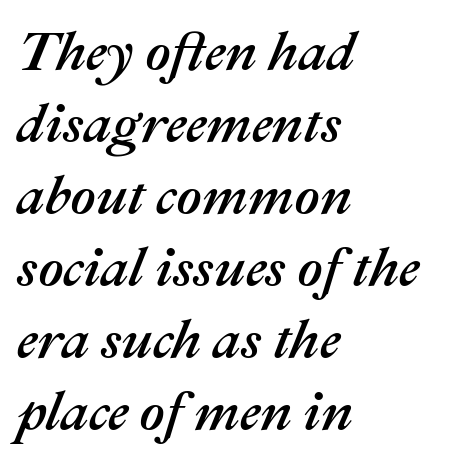
{"italic": "yes", "lean": "right", "slant_degrees": 22, "width": "normal", "stroke_contrast": "medium", "x_height": "medium", "monospaced": "no", "underline": "no", "align": "left", "line_spacing": "normal", "line_spacing_ratio": 1.31, "letter_spacing": "normal", "letter_spacing_em": 0.0, "glyph_px": 55}
